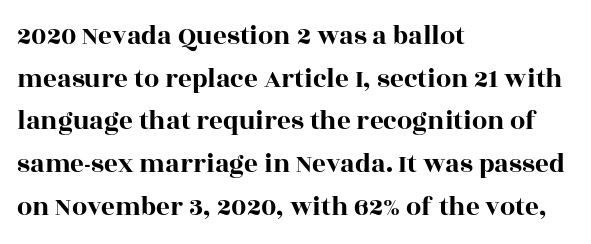
The words here are not underlined. Upright lettering throughout. This rendering leaves character spacing at its baseline value. These lines stack with their left ends in a neat column. Vertical spacing — default.
